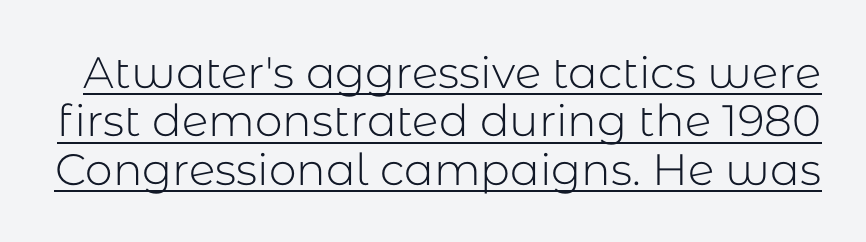
The image shows 44 px light sans-serif type, upright; set tight line spacing (1.1x), normal letter spacing, underlined; low stroke contrast and a medium x-height.
